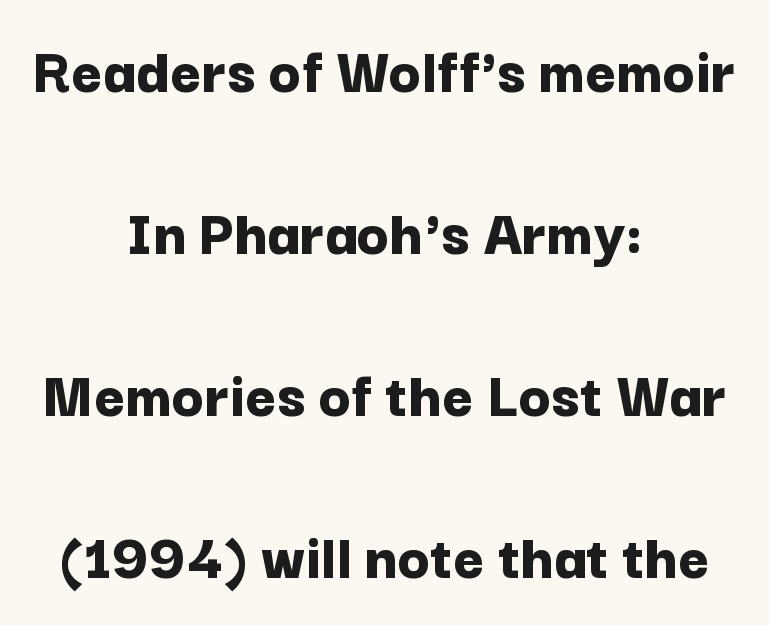
The designer went with a sans here, leaving each stem footless. Plain, unruled lines of type. Plenty of ink on the page — the face is bold. Both edges are ragged and mirror each other, which tells us the setting is centered. If you drew a line through each stem, it would be perfectly vertical.
